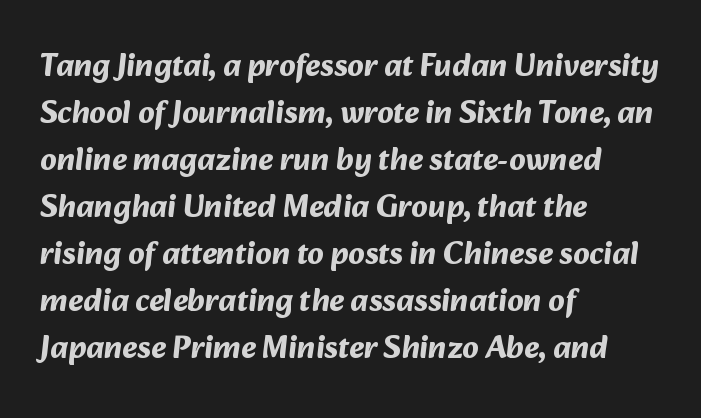
Grotesque or geometric, the face here clearly has no serifs. Looks like regular typesetting: each glyph gets only the width it needs. No extra tracking has been applied to these lines. A full-strength bold gives these letters their thick strokes. The specimen omits any rule beneath the text block's lines. Vertical spacing — default.
